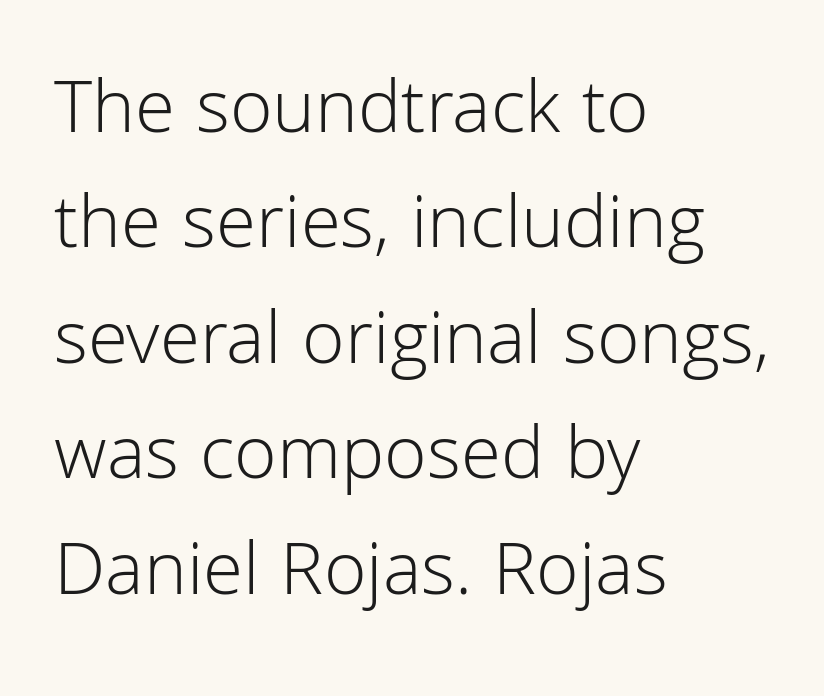
{"serif": "no", "italic": "no", "bold": "no", "weight": "light", "width": "normal", "stroke_contrast": "low", "x_height": "medium", "monospaced": "no", "underline": "no", "align": "left", "line_spacing": "normal", "line_spacing_ratio": 1.48, "letter_spacing": "normal", "letter_spacing_em": 0.0, "glyph_px": 78}
